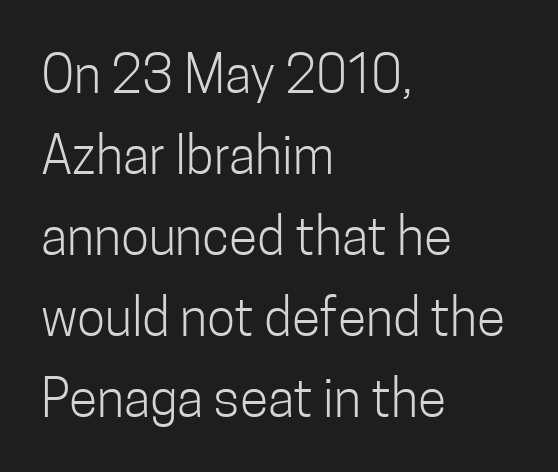
Q: Is the text bold? A: No.
Q: Is the text italic (slanted)? A: No, it is upright.
Q: Is the typeface a serif or a sans-serif typeface? A: Sans-serif.
Q: Is the text underlined? A: No.
Q: How is the paragraph aligned? A: Left-aligned.
Q: Is the spacing between letters normal or unusually wide? A: Normal.
Q: Is the spacing between lines tight, normal or loose? A: Normal.
Q: Width (condensed, normal, or wide)? A: Condensed.
Q: Stroke contrast? A: Low.
Q: x-height? A: Medium.
Q: Monospaced? A: No.
